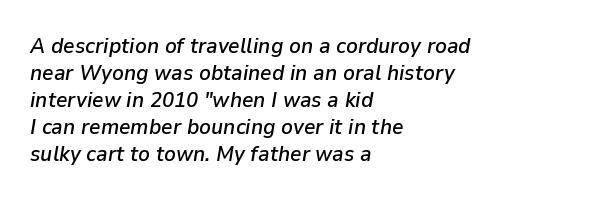
Q: Is the text italic (slanted)? A: Yes, it leans right by about 9 degrees.
Q: Is the text underlined? A: No.
Q: How is the paragraph aligned? A: Left-aligned.
Q: Is the spacing between letters normal or unusually wide? A: Normal.
